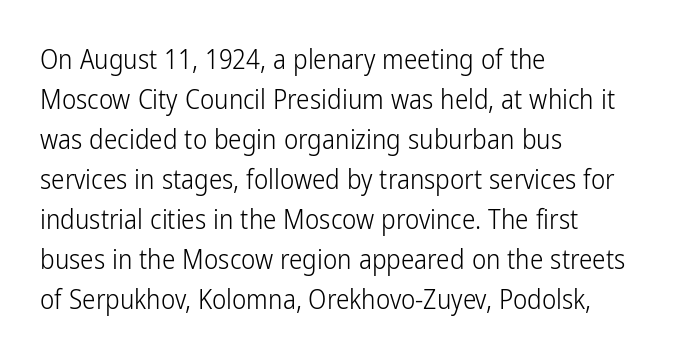
Italic: no, the glyphs are upright roman. Observe the ordinary spacing: letters are neighbours, not strangers. Line spacing here is normal. The zone under the glyphs is completely vacant. These lines stack with their left ends in a neat column.
